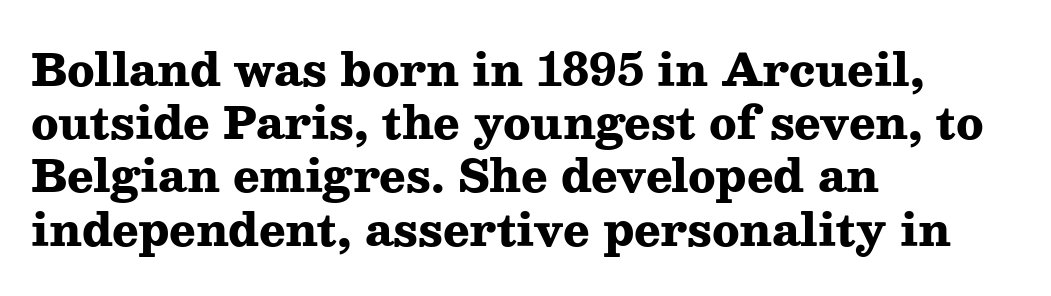
{"serif": "yes", "italic": "no", "bold": "yes", "weight": "heavy", "width": "wide", "stroke_contrast": "medium", "x_height": "medium", "monospaced": "no", "underline": "no", "align": "left", "line_spacing_ratio": 1.21, "letter_spacing": "normal", "letter_spacing_em": 0.0, "glyph_px": 44}
